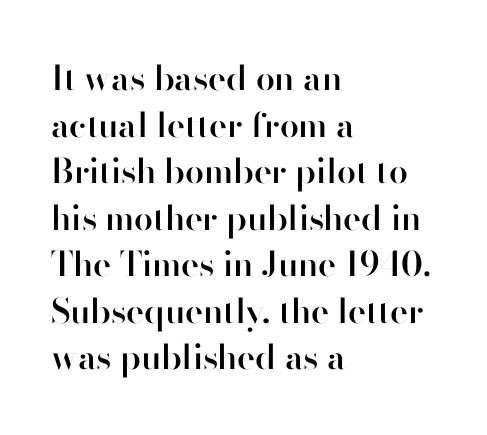
The image shows 34 px semibold sans-serif type, upright; set left-aligned, normal line spacing (1.37x), normal letter spacing, not underlined; high stroke contrast and a small x-height.
